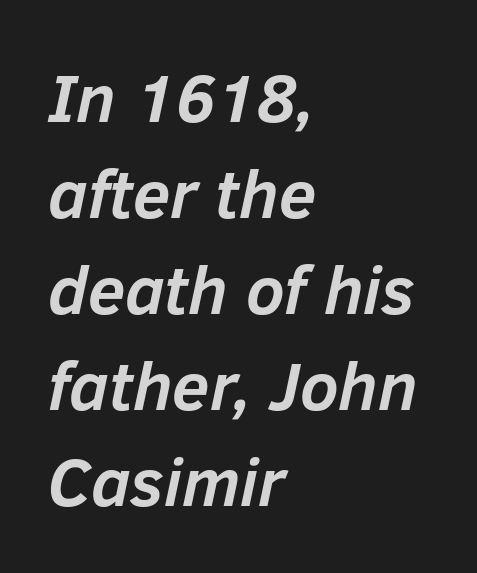
Q: Is the text bold? A: Yes.
Q: Is the text italic (slanted)? A: Yes, it leans right by about 12 degrees.
Q: Is the text underlined? A: No.
Q: How is the paragraph aligned? A: Left-aligned.
Q: Is the spacing between letters normal or unusually wide? A: Normal.
Q: Is the spacing between lines tight, normal or loose? A: Normal.
Q: Width (condensed, normal, or wide)? A: Normal.
Q: Stroke contrast? A: Low.
Q: x-height? A: Medium.
Q: Monospaced? A: No.
